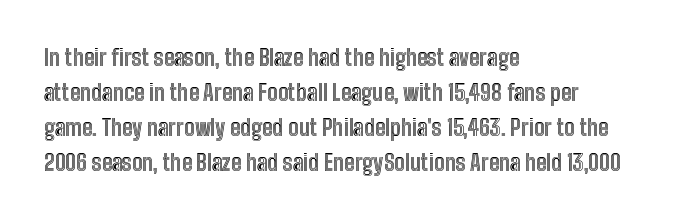
The vertical gap from one line to the next is medium. In terms of posture, this sample is upright. The ragged edge is on the right, which tells us the setting is flush left. Look at the tracking — it's just the regular setting, nothing added. Only glyphs here, with clear space below each row.
